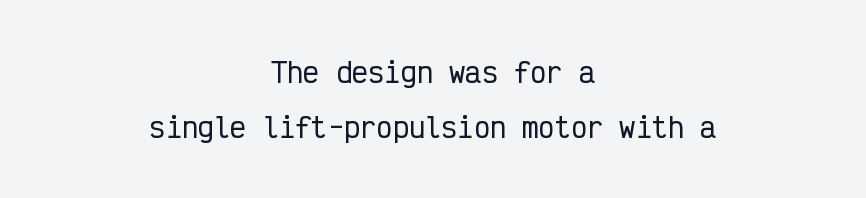
The line-height multiplier appears high, well above default. This sample is center-justified, so both line endings float freely. The gap between lines stays unmarked. Each word holds together tightly as a unit, with standard inter-letter gaps. In terms of posture, this sample is upright.
